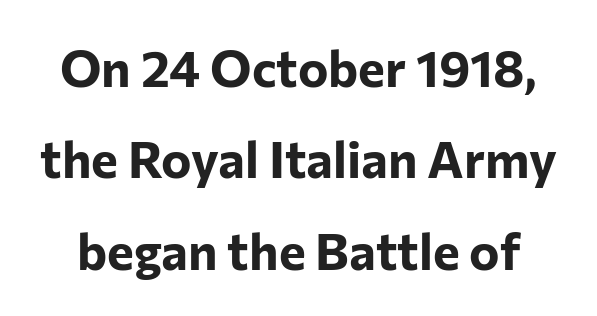
Pretty heavy lettering here — definitely bold. Unmarked baselines from the first word to the last. You can tell from the bare stems that sans-serif type was used. Tracking here is standard; glyphs follow each other at the usual distance.
